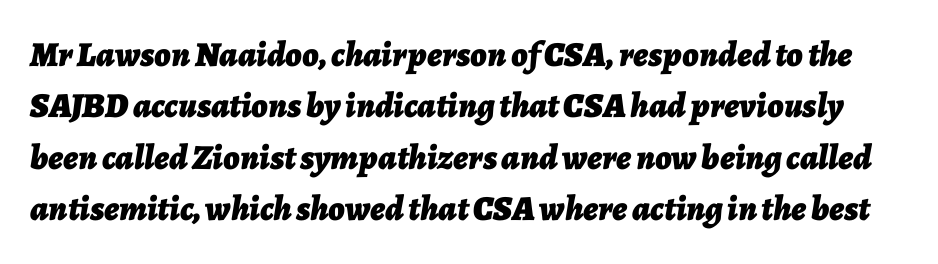
{"italic": "yes", "lean": "right", "slant_degrees": 7, "bold": "yes", "weight": "bold", "width": "normal", "stroke_contrast": "low", "x_height": "medium", "monospaced": "no", "underline": "no", "line_spacing": "normal", "line_spacing_ratio": 1.47, "letter_spacing": "normal", "letter_spacing_em": 0.0, "glyph_px": 35}
